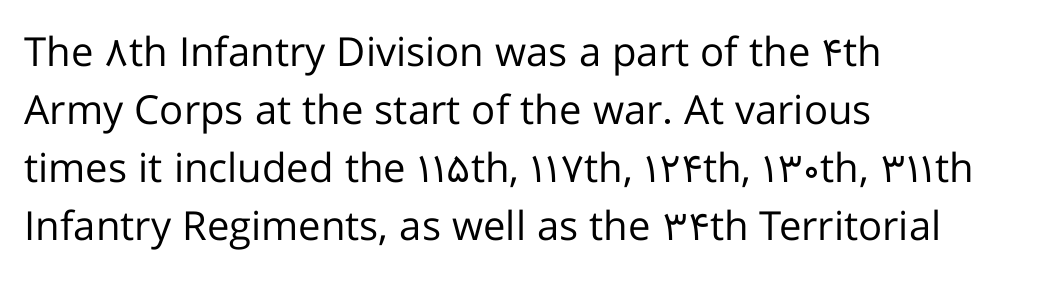
{"serif": "no", "italic": "no", "bold": "no", "weight": "regular", "width": "normal", "stroke_contrast": "low", "x_height": "medium", "monospaced": "no", "underline": "no", "align": "left", "line_spacing": "normal", "line_spacing_ratio": 1.45, "letter_spacing": "normal", "letter_spacing_em": 0.0, "glyph_px": 40}
